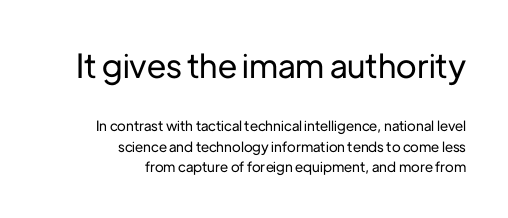
{"serif": "no", "italic": "no", "width": "normal", "stroke_contrast": "low", "x_height": "medium", "monospaced": "no", "underline": "no", "align": "right", "line_spacing": "normal", "line_spacing_ratio": 1.45, "letter_spacing": "normal", "letter_spacing_em": 0.0, "larger_block": "first", "size_ratio": 2.36, "glyph_px": 33}
